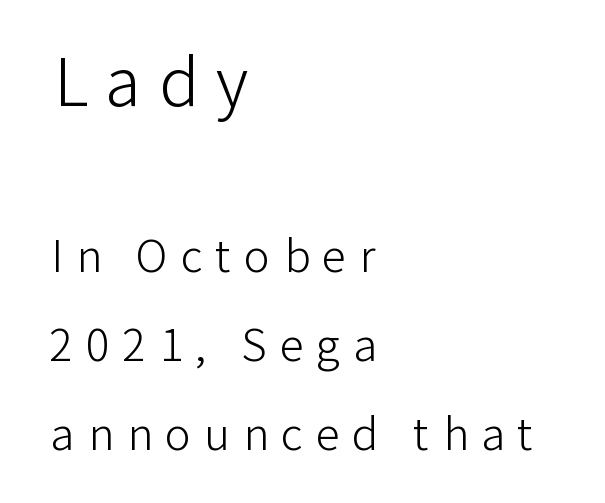
Q: Is the text bold? A: No.
Q: Is the text italic (slanted)? A: No, it is upright.
Q: Is the typeface a serif or a sans-serif typeface? A: Sans-serif.
Q: Is the text underlined? A: No.
Q: How is the paragraph aligned? A: Left-aligned.
Q: Is the spacing between letters normal or unusually wide? A: Unusually wide.
Q: Is the spacing between lines tight, normal or loose? A: Loose.
Q: Which block of text is set in a larger size, the first (top) or the second (bottom)? A: The first (top) one.
Q: Width (condensed, normal, or wide)? A: Normal.
Q: Stroke contrast? A: Low.
Q: x-height? A: Medium.
Q: Monospaced? A: No.
